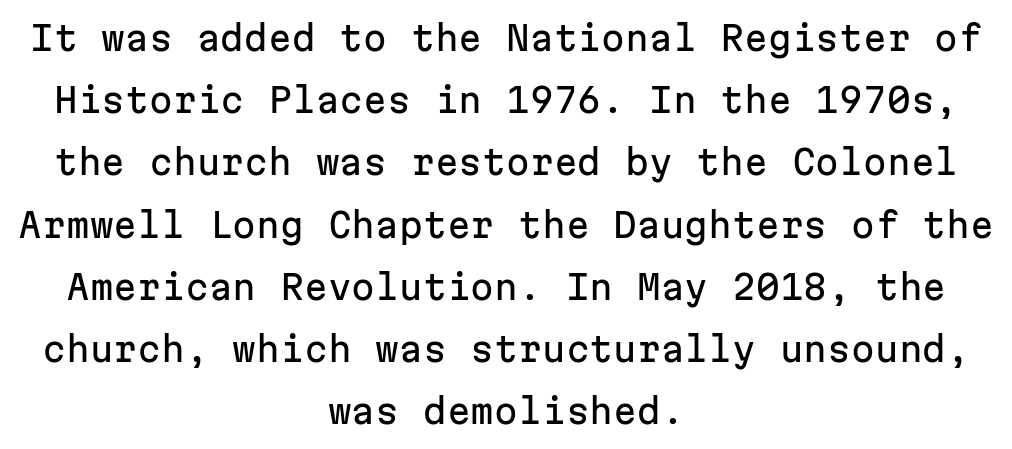
The image shows 34 px sans-serif type, upright, monospaced; set centered, line spacing 1.83x, normal letter spacing, not underlined; low stroke contrast and a medium x-height.
